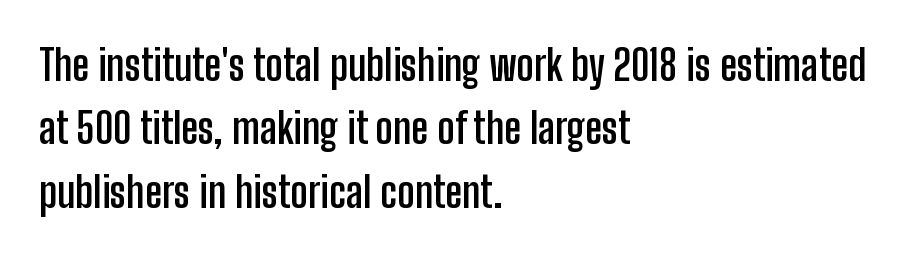
{"serif": "no", "italic": "no", "bold": "yes", "weight": "semibold", "width": "condensed", "stroke_contrast": "low", "x_height": "medium", "monospaced": "no", "underline": "no", "align": "left", "line_spacing": "normal", "line_spacing_ratio": 1.51, "letter_spacing": "normal", "letter_spacing_em": 0.0, "glyph_px": 42}
